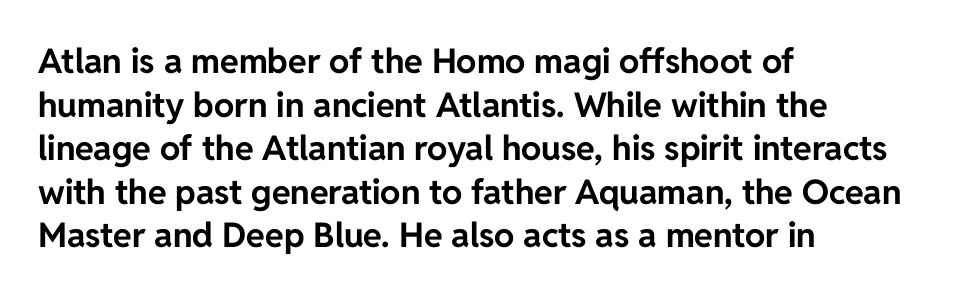
{"serif": "no", "italic": "no", "bold": "yes", "weight": "bold", "width": "normal", "stroke_contrast": "low", "x_height": "medium", "monospaced": "no", "underline": "no", "align": "left", "line_spacing": "normal", "line_spacing_ratio": 1.28, "letter_spacing": "normal", "letter_spacing_em": 0.0, "glyph_px": 34}
